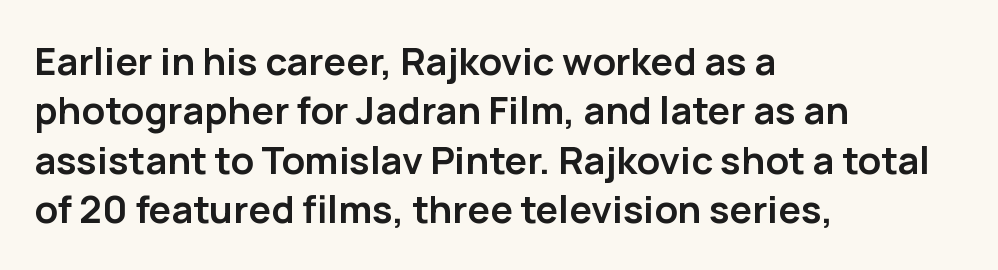
{"serif": "no", "italic": "no", "bold": "yes", "weight": "semibold", "width": "normal", "stroke_contrast": "low", "x_height": "medium", "monospaced": "no", "underline": "no", "align": "left", "line_spacing": "normal", "line_spacing_ratio": 1.3, "letter_spacing": "normal", "letter_spacing_em": 0.0, "glyph_px": 38}
